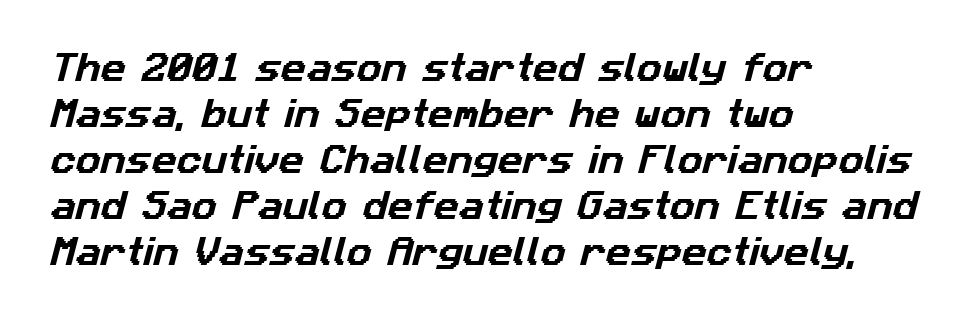
Vertically, the passage feels balanced, rows spaced as you'd expect. The rendering shows plain stroke endings on the letterforms — a sans-serif design. Is this a fixed-width face? No — the glyphs have proportional, varying widths. Alignment: flush left.
